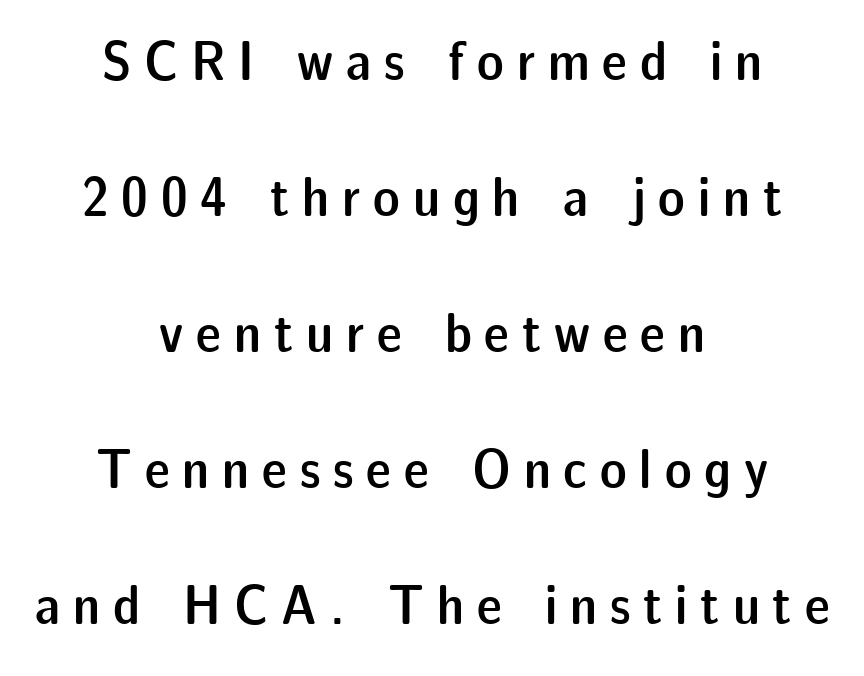
Do the letters lean? They stand straight. The lines in this sample share a center point and differ in where they start and stop. This is the in-between weight designers call semibold or demi. The space directly below the letters is spotless.
